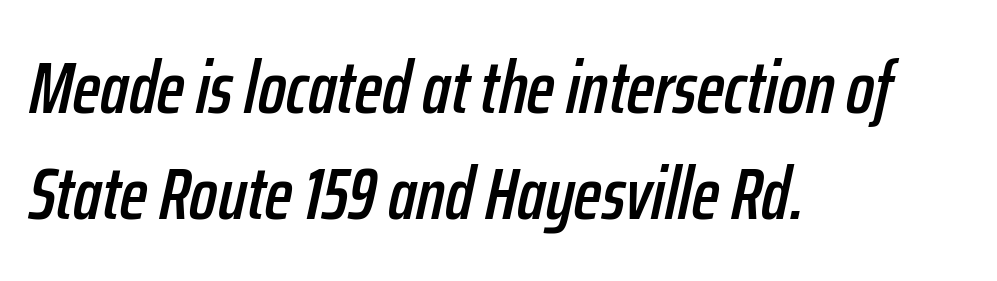
Q: Is the text italic (slanted)? A: Yes, it leans right by about 12 degrees.
Q: Is the text underlined? A: No.
Q: How is the paragraph aligned? A: Left-aligned.
Q: Is the spacing between letters normal or unusually wide? A: Normal.
Q: Is the spacing between lines tight, normal or loose? A: Normal.
Q: Width (condensed, normal, or wide)? A: Condensed.
Q: Stroke contrast? A: Low.
Q: x-height? A: Medium.
Q: Monospaced? A: No.
